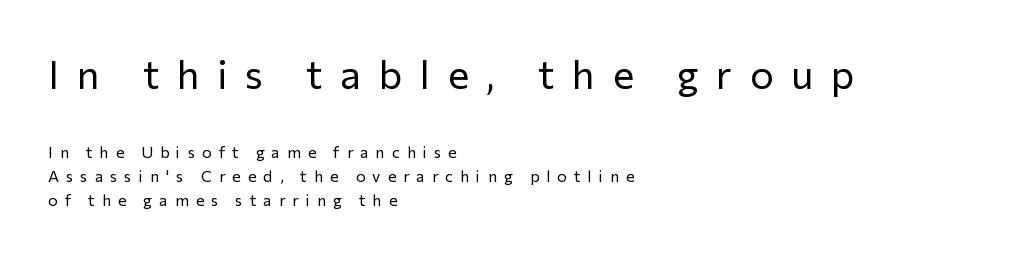
{"serif": "no", "italic": "no", "bold": "no", "weight": "regular", "width": "normal", "stroke_contrast": "low", "x_height": "medium", "monospaced": "no", "underline": "no", "align": "left", "line_spacing": "normal", "line_spacing_ratio": 1.52, "letter_spacing": "wide", "letter_spacing_em": 0.44, "larger_block": "first", "size_ratio": 2.5, "glyph_px": 40}
